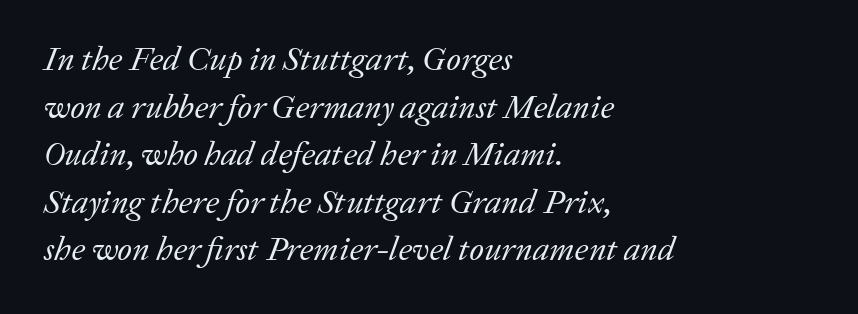
Layout note: lines flush left. Tracking here is standard; glyphs follow each other at the usual distance. Typographically, this falls in the serif category. A clean baseline with only descenders dipping below it. The vertical gap from one line to the next is medium.
